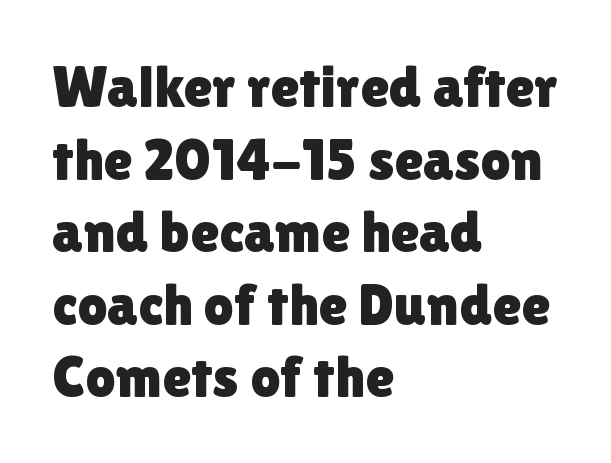
{"serif": "no", "italic": "no", "width": "normal", "stroke_contrast": "low", "x_height": "medium", "monospaced": "no", "underline": "no", "align": "left", "line_spacing_ratio": 1.23, "letter_spacing": "normal", "letter_spacing_em": 0.0, "glyph_px": 59}
